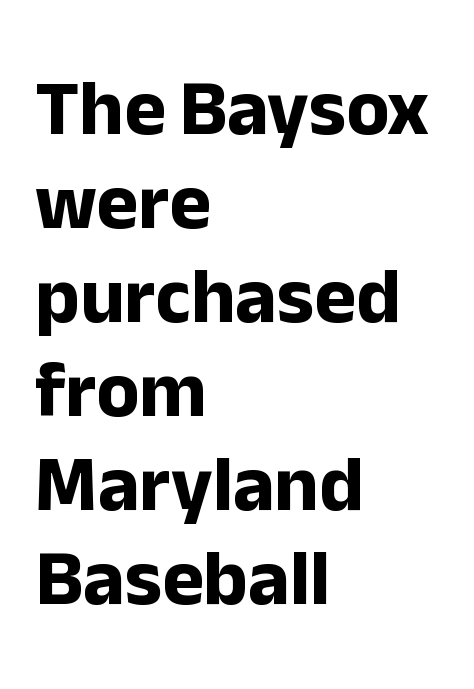
Q: Is the text bold? A: Yes.
Q: Is the text italic (slanted)? A: No, it is upright.
Q: Is the typeface a serif or a sans-serif typeface? A: Sans-serif.
Q: Is the text underlined? A: No.
Q: How is the paragraph aligned? A: Left-aligned.
Q: Is the spacing between letters normal or unusually wide? A: Normal.
Q: Width (condensed, normal, or wide)? A: Normal.
Q: Stroke contrast? A: Low.
Q: x-height? A: Medium.
Q: Monospaced? A: No.
